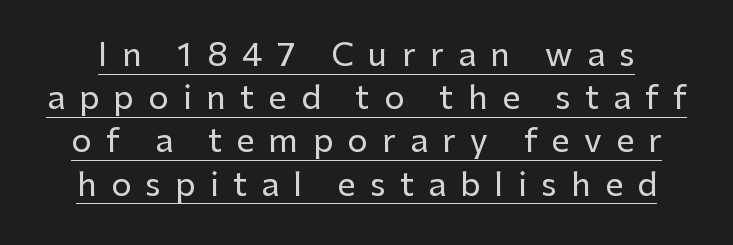
The specimen includes a rule beneath the text block's lines. A typesetter would call this heavily tracked-out type. Nothing sits at the stroke ends, so this counts as sans-serif. The passage shown stacks its lines at a standard gap. The passage shown is typed in a proportional face where columns would drift. Is there any slant? The stems are plumb.
